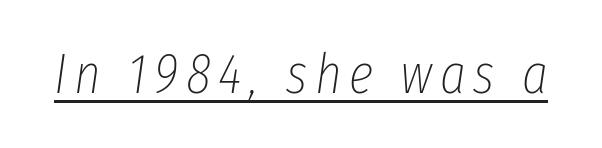
The words here are underlined. This sample uses an oblique cut, with every glyph tilted off the vertical. Stroke thickness stays within the range of a standard reading face or lighter. The rendering uses natural spacing where letterforms have individual widths.
